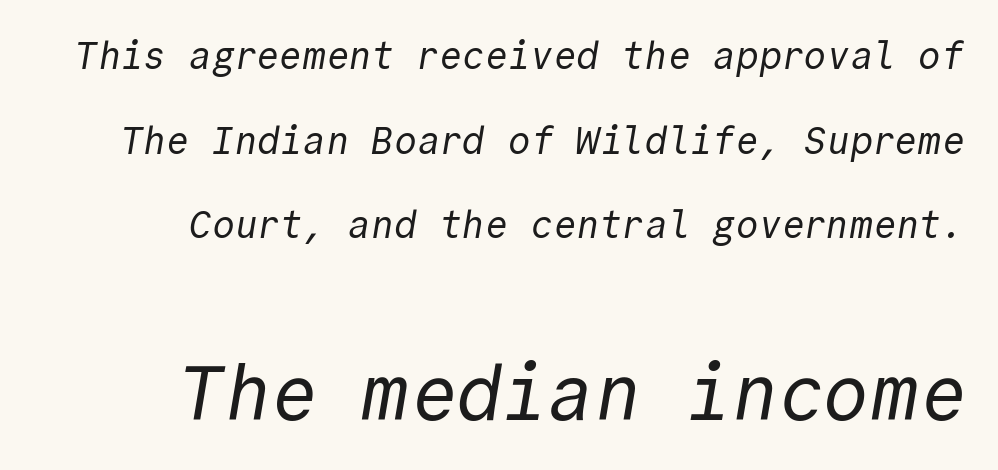
Q: Is the text bold? A: No.
Q: Is the typeface a serif or a sans-serif typeface? A: Sans-serif.
Q: Is the text underlined? A: No.
Q: How is the paragraph aligned? A: Right-aligned.
Q: Is the spacing between letters normal or unusually wide? A: Normal.
Q: Is the spacing between lines tight, normal or loose? A: Loose.
Q: Which block of text is set in a larger size, the first (top) or the second (bottom)? A: The second (bottom) one.
Q: Width (condensed, normal, or wide)? A: Normal.
Q: x-height? A: Medium.
Q: Monospaced? A: Yes.
